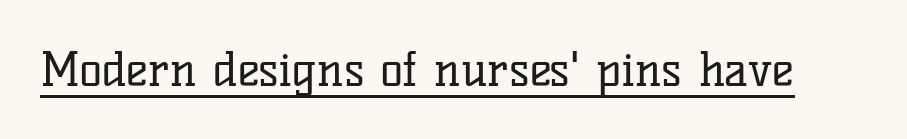
Q: Is the text bold? A: No.
Q: Is the text italic (slanted)? A: No, it is upright.
Q: Is the typeface a serif or a sans-serif typeface? A: Serif.
Q: Is the text underlined? A: Yes.
Q: Is the spacing between letters normal or unusually wide? A: Normal.
Q: Width (condensed, normal, or wide)? A: Normal.
Q: Stroke contrast? A: Low.
Q: x-height? A: Medium.
Q: Monospaced? A: No.
